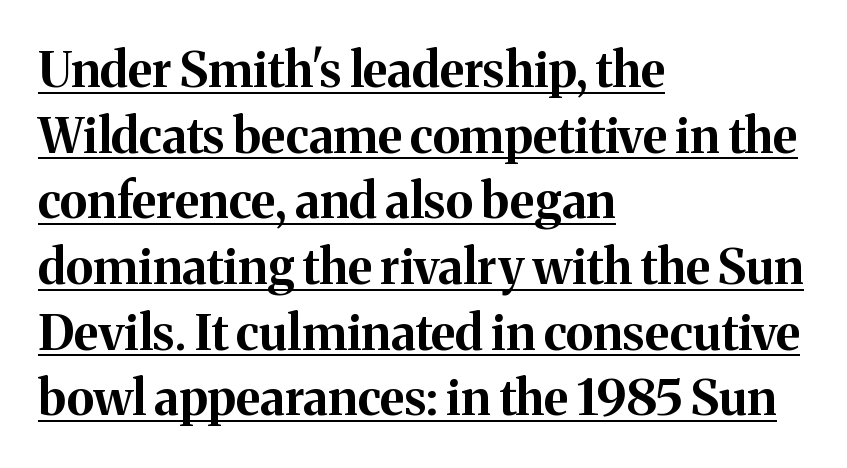
{"serif": "yes", "italic": "no", "bold": "yes", "weight": "bold", "width": "normal", "stroke_contrast": "medium", "x_height": "medium", "monospaced": "no", "underline": "yes", "align": "left", "line_spacing": "normal", "line_spacing_ratio": 1.34, "letter_spacing": "normal", "letter_spacing_em": 0.0, "glyph_px": 49}
